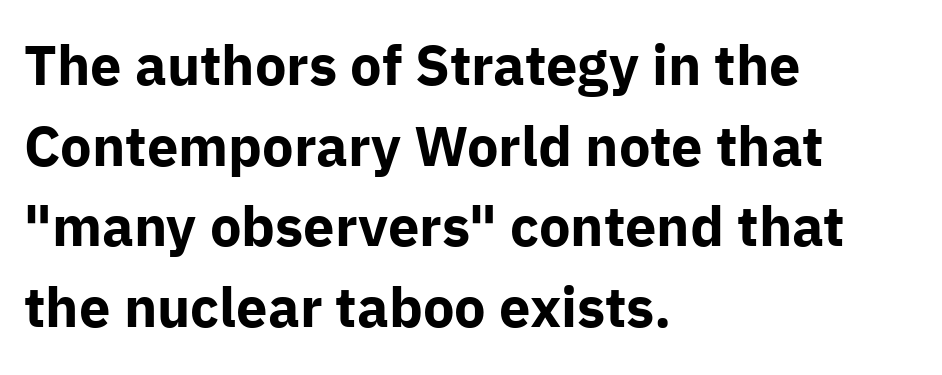
{"serif": "no", "italic": "no", "bold": "yes", "weight": "bold", "width": "normal", "stroke_contrast": "low", "x_height": "medium", "monospaced": "no", "underline": "no", "align": "left", "line_spacing": "normal", "line_spacing_ratio": 1.44, "letter_spacing": "normal", "letter_spacing_em": 0.0, "glyph_px": 56}
